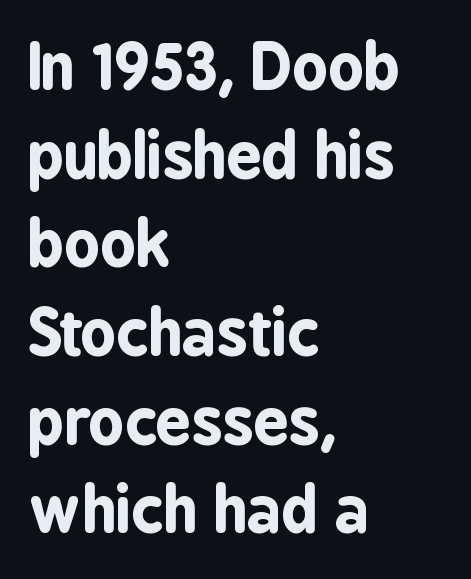
The line-height multiplier appears to be the usual default. Which margin do the lines hug? The left one — the right edge is uneven. The letters carry no serifs — their stems end cleanly without finishing strokes. Notice how the stems are strictly vertical — no italics here. Quick note: underline off.
